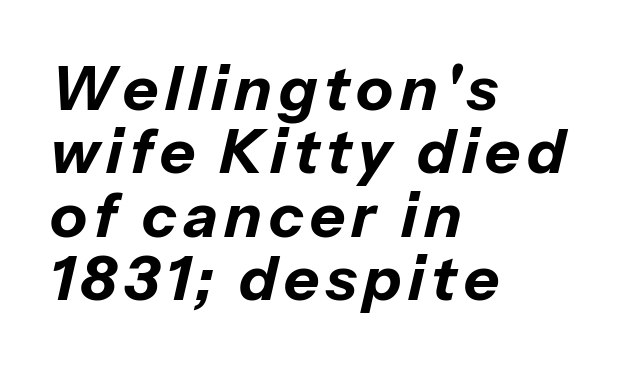
Q: Is the text bold? A: Yes.
Q: Is the text italic (slanted)? A: Yes, it leans right by about 13 degrees.
Q: Is the text underlined? A: No.
Q: How is the paragraph aligned? A: Left-aligned.
Q: Is the spacing between lines tight, normal or loose? A: Tight.
Q: Width (condensed, normal, or wide)? A: Normal.
Q: Stroke contrast? A: Low.
Q: x-height? A: Medium.
Q: Monospaced? A: No.
